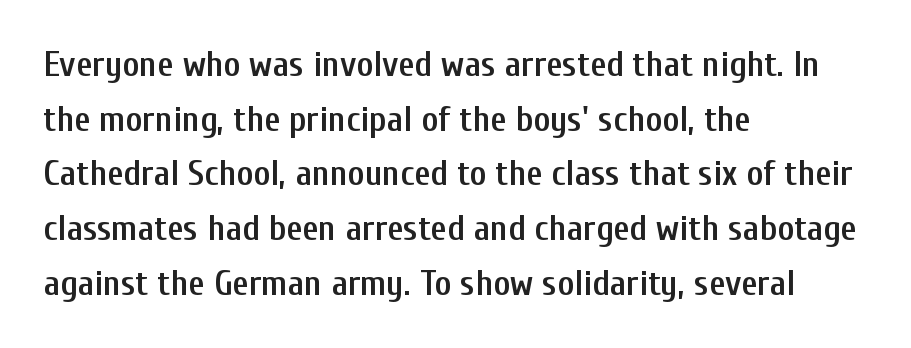
Letter spacing: default. The rendering uses natural spacing where letterforms have individual widths. The block of text has a typical density, with ordinary space between rows. A student would call this left alignment; a typographer would say flush left, rag right.
